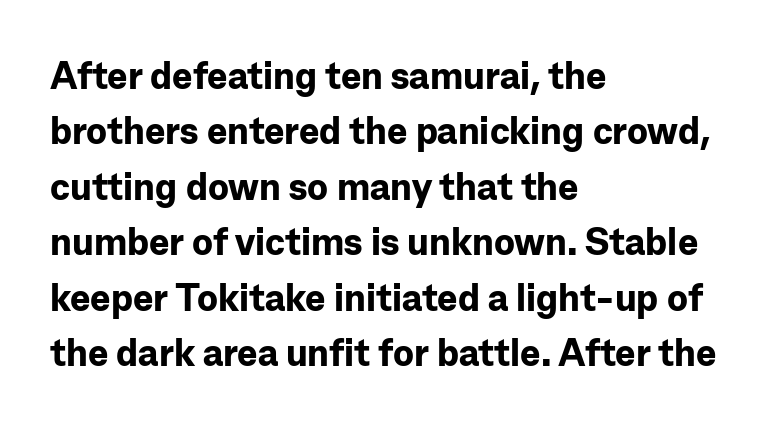
Q: Is the text bold? A: Yes.
Q: Is the text italic (slanted)? A: No, it is upright.
Q: Is the typeface a serif or a sans-serif typeface? A: Sans-serif.
Q: Is the text underlined? A: No.
Q: How is the paragraph aligned? A: Left-aligned.
Q: Is the spacing between letters normal or unusually wide? A: Normal.
Q: Is the spacing between lines tight, normal or loose? A: Normal.
Q: Width (condensed, normal, or wide)? A: Normal.
Q: Stroke contrast? A: Low.
Q: x-height? A: Medium.
Q: Monospaced? A: No.
